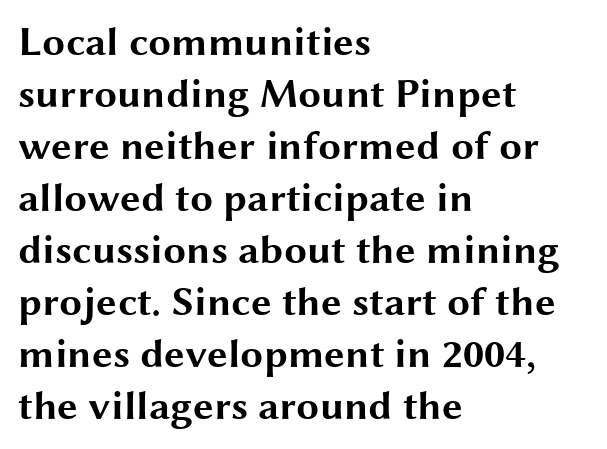
Character widths vary here, with narrow letters taking less room than wide ones. The type is set solid horizontally, with unmodified tracking. Does the weight exceed regular? Yes, all the way to bold. In terms of posture, this sample is upright. Each new line begins a customary step beneath the previous one. Regarding serifs, this sample does without them.
